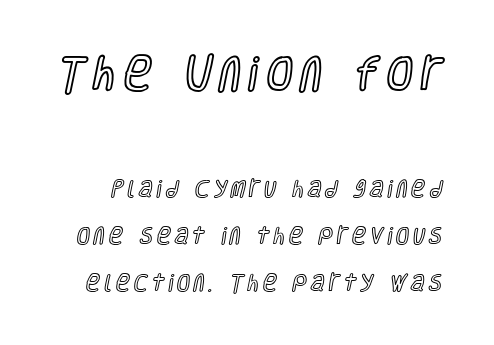
These lines are rendered in a variable-pitch font. The designer dialed line spacing up above the default. Lines of text with bare space underneath. Here the first block reads like a headline and the second like body copy.
